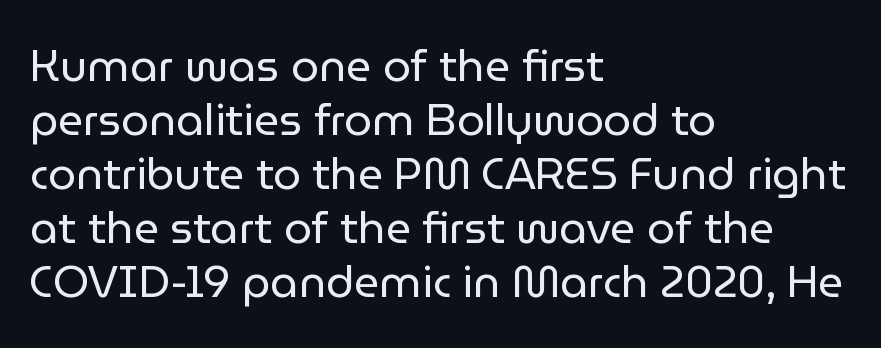
Caption: multi-line text, flush left, ragged right. The rendering uses natural spacing where letterforms have individual widths. Every character sits straight up, as roman type does. Rule under the text: the space is simply empty. Check where the strokes stop: nothing finishes them off — pure sans.
